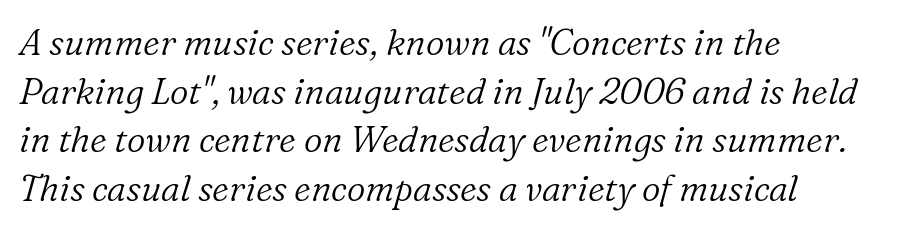
Q: Is the text bold? A: No.
Q: Is the text italic (slanted)? A: Yes, it leans right by about 16 degrees.
Q: Is the typeface a serif or a sans-serif typeface? A: Serif.
Q: Is the text underlined? A: No.
Q: How is the paragraph aligned? A: Left-aligned.
Q: Is the spacing between letters normal or unusually wide? A: Normal.
Q: Is the spacing between lines tight, normal or loose? A: Normal.
Q: Width (condensed, normal, or wide)? A: Normal.
Q: Stroke contrast? A: Low.
Q: x-height? A: Medium.
Q: Monospaced? A: No.
